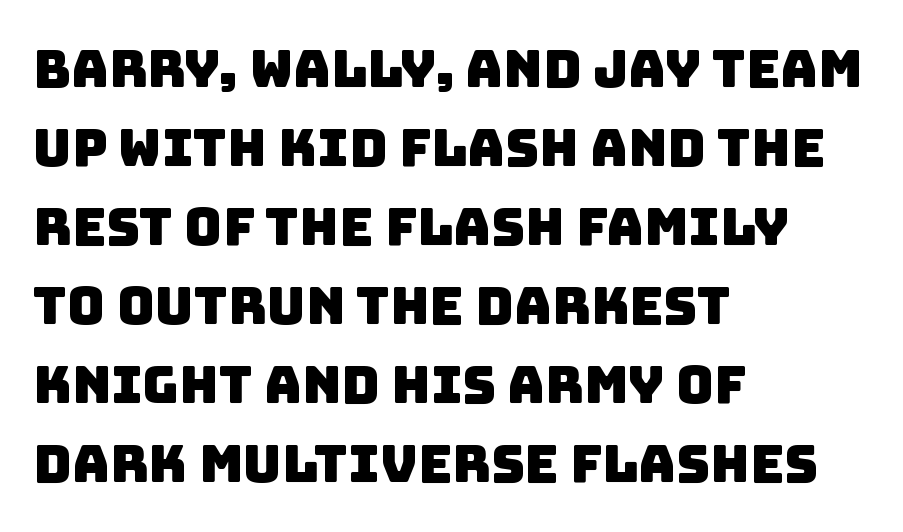
{"serif": "no", "width": "normal", "stroke_contrast": "low", "x_height": "large", "monospaced": "no", "underline": "no", "align": "left", "line_spacing": "normal", "line_spacing_ratio": 1.52, "letter_spacing": "normal", "letter_spacing_em": 0.0, "glyph_px": 52}
